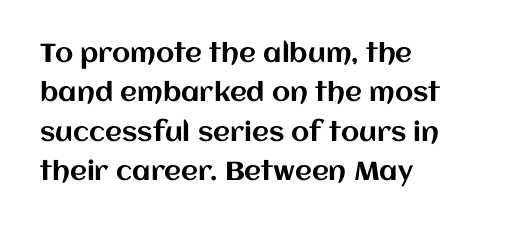
This rendering features lettering with no underline. Every row of glyphs begins at an identical x-position on the left. The leading is moderate, giving the passage an even texture. When letters stand straight like this, we call the style roman or upright.
